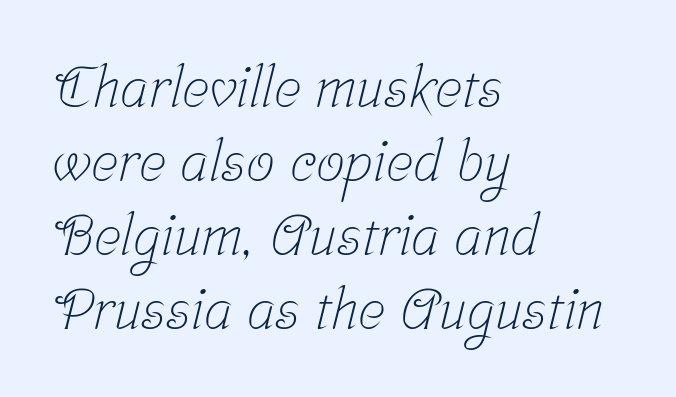
The image shows 57 px light, condensed serif type; set left-aligned, normal line spacing (1.3x), normal letter spacing, not underlined; low stroke contrast and a medium x-height.
